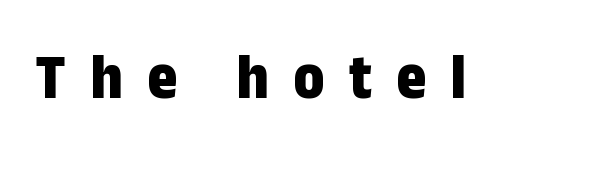
The typography opts for an upright posture over an oblique one. The passage shown is typed in a proportional face where columns would drift. Font category for this specimen: sans-serif. The baseline area is clear. How are the letters spaced? Widely, with obvious added tracking.
